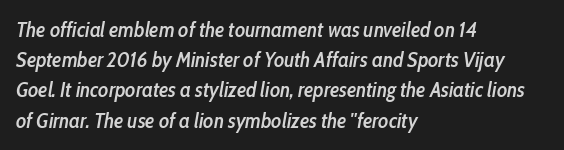
{"italic": "yes", "lean": "right", "slant_degrees": 10, "bold": "semi", "underline": "no", "align": "left", "line_spacing": "normal", "line_spacing_ratio": 1.44, "letter_spacing": "normal", "letter_spacing_em": 0.0, "glyph_px": 21}
